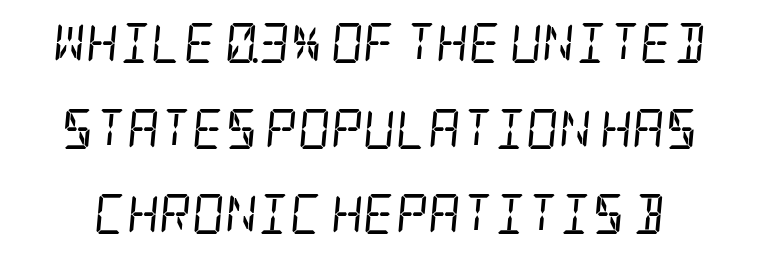
{"serif": "yes", "italic": "yes", "lean": "right", "slant_degrees": 5, "bold": "no", "weight": "regular", "width": "condensed", "stroke_contrast": "low", "x_height": "large", "underline": "no", "line_spacing": "loose", "line_spacing_ratio": 2.14, "letter_spacing": "normal", "letter_spacing_em": 0.0, "glyph_px": 40}
